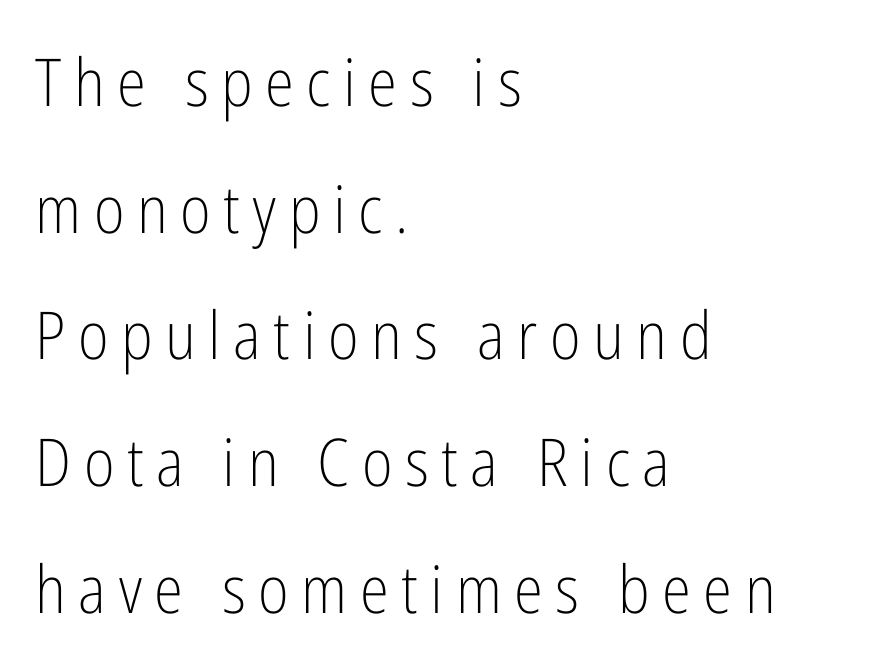
The leading is generous, giving the passage an open texture. Letters rest on an invisible, unmarked baseline. Teacher's note: observe the even left margin — that is flush-left alignment. The characters are drawn with everyday or finer stroke widths. Do the characters align in a grid? No, the font is proportional. Classification — sans serif.
